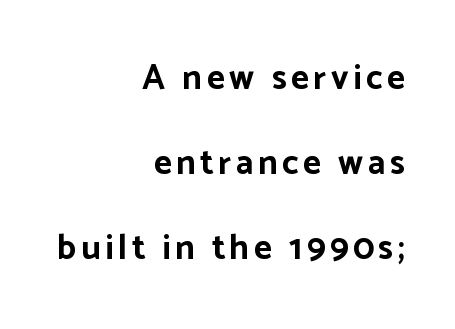
Q: Is the text bold? A: Yes.
Q: Is the text italic (slanted)? A: No, it is upright.
Q: Is the typeface a serif or a sans-serif typeface? A: Sans-serif.
Q: Is the text underlined? A: No.
Q: How is the paragraph aligned? A: Right-aligned.
Q: Is the spacing between lines tight, normal or loose? A: Loose.
Q: Width (condensed, normal, or wide)? A: Normal.
Q: Stroke contrast? A: Low.
Q: x-height? A: Medium.
Q: Monospaced? A: No.
